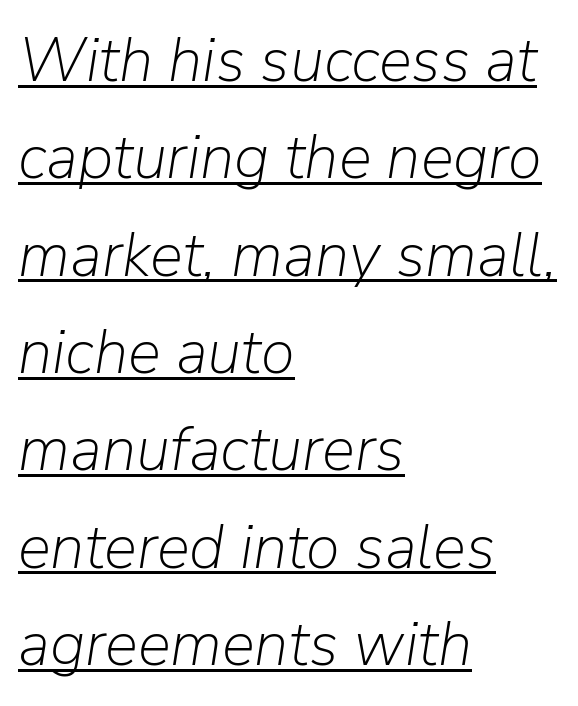
{"italic": "yes", "lean": "right", "slant_degrees": 9, "bold": "no", "weight": "light", "width": "normal", "stroke_contrast": "low", "x_height": "medium", "monospaced": "no", "underline": "yes", "align": "left", "line_spacing": "normal", "line_spacing_ratio": 1.57, "letter_spacing": "normal", "letter_spacing_em": 0.0, "glyph_px": 62}
